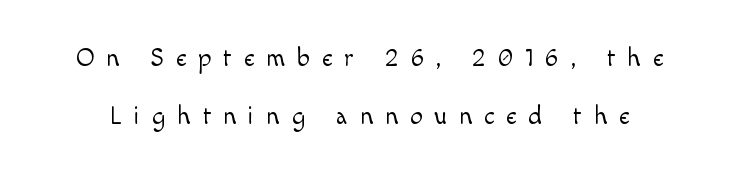
Posture: upright roman. The designer dialed line spacing up above the default. A clean baseline with only descenders dipping below it. The letterforms sit at book weight or below. Students, note that the glyphs here are deliberately spaced far apart.
